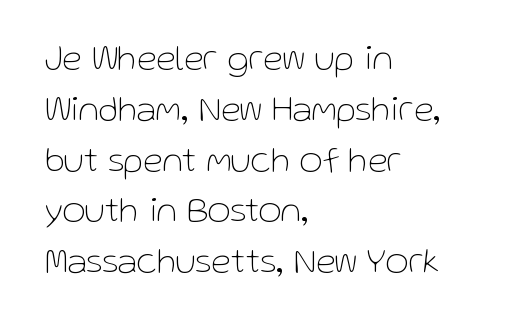
Q: Is the text bold? A: No.
Q: Is the text italic (slanted)? A: No, it is upright.
Q: Is the typeface a serif or a sans-serif typeface? A: Sans-serif.
Q: Is the text underlined? A: No.
Q: How is the paragraph aligned? A: Left-aligned.
Q: Is the spacing between letters normal or unusually wide? A: Normal.
Q: Is the spacing between lines tight, normal or loose? A: Normal.
Q: Width (condensed, normal, or wide)? A: Normal.
Q: Stroke contrast? A: Low.
Q: x-height? A: Medium.
Q: Monospaced? A: No.
